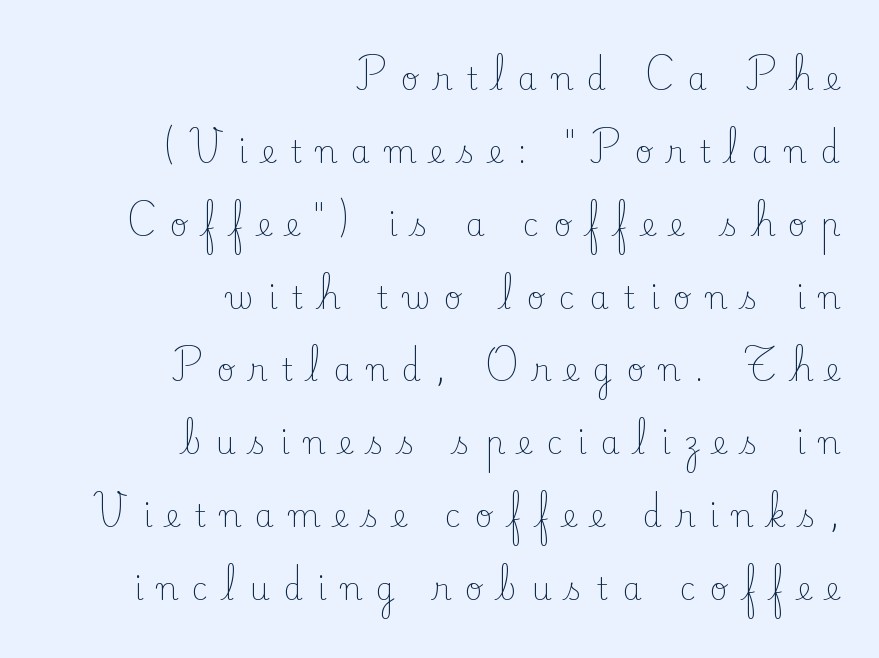
{"serif": "yes", "italic": "no", "bold": "no", "weight": "light", "width": "normal", "stroke_contrast": "low", "x_height": "small", "monospaced": "no", "underline": "no", "align": "right", "line_spacing": "loose", "line_spacing_ratio": 2.35, "letter_spacing": "wide", "letter_spacing_em": 0.46, "glyph_px": 31}
